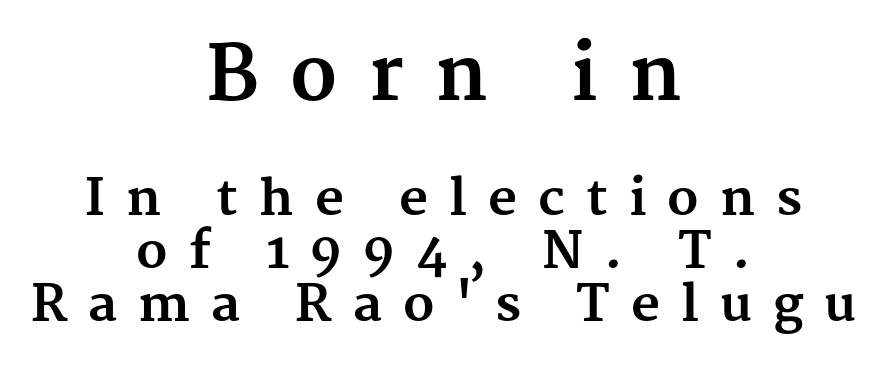
{"serif": "yes", "italic": "no", "bold": "yes", "weight": "bold", "width": "normal", "stroke_contrast": "medium", "x_height": "medium", "monospaced": "no", "underline": "no", "align": "center", "line_spacing": "tight", "line_spacing_ratio": 1.06, "letter_spacing": "wide", "letter_spacing_em": 0.42, "larger_block": "first", "size_ratio": 1.5, "glyph_px": 75}
